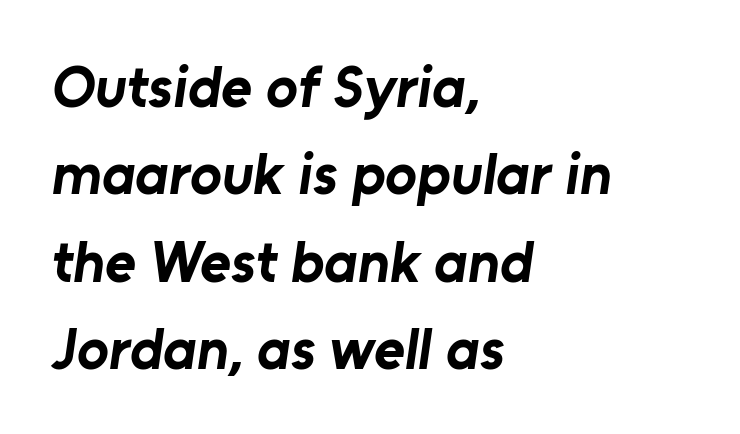
You'd pick this weight for a headline — it's a proper bold. Do the characters align in a grid? No, the font is proportional. The gaps between neighbouring characters are ordinary and unremarkable. Unmarked baselines from the first word to the last. The rag falls on the right side of this text block. A sans-serif font was chosen for this passage.
